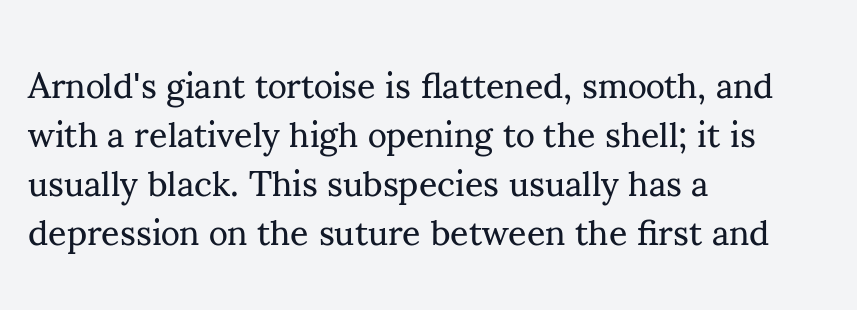
{"serif": "yes", "italic": "no", "bold": "no", "weight": "regular", "width": "normal", "stroke_contrast": "medium", "x_height": "small", "monospaced": "no", "underline": "no", "align": "left", "line_spacing": "normal", "line_spacing_ratio": 1.36, "letter_spacing": "normal", "letter_spacing_em": 0.0, "glyph_px": 36}
